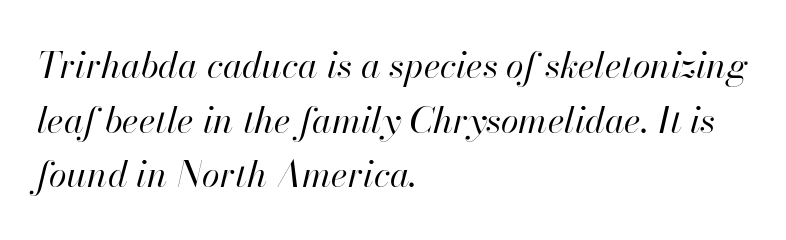
The image shows 36 px regular-weight type, italic (leaning right); set left-aligned, normal line spacing (1.52x), normal letter spacing, not underlined; high stroke contrast and a small x-height.
